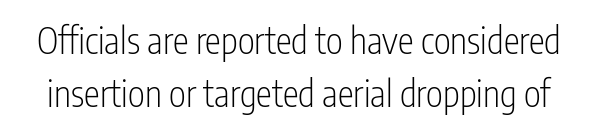
The image shows 36 px light, condensed sans-serif type, upright; set normal line spacing (1.48x), normal letter spacing, not underlined; low stroke contrast and a medium x-height.
